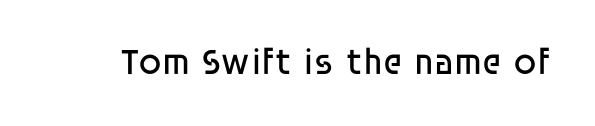
Q: Is the text bold? A: No.
Q: Is the text italic (slanted)? A: No, it is upright.
Q: Is the typeface a serif or a sans-serif typeface? A: Sans-serif.
Q: Is the text underlined? A: No.
Q: Is the spacing between letters normal or unusually wide? A: Normal.
Q: Width (condensed, normal, or wide)? A: Normal.
Q: Stroke contrast? A: Low.
Q: x-height? A: Large.
Q: Monospaced? A: No.
